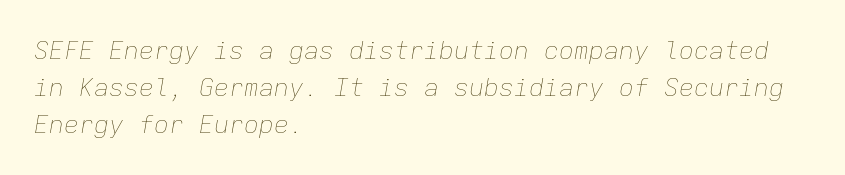
Students, note that the glyphs here touch the page at normal intervals. Compared with a typical body face, this is equally light or lighter still. Each row of text sits above clean, open space. Slant detected: the letters are inclined. What's the leading like? Ordinary, nothing unusual.
